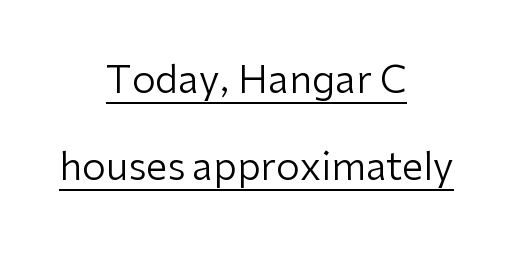
Characters remain perfectly vertical along every line. Somebody hit Ctrl+U on this one — the words are underlined. Observe the ordinary spacing: letters are neighbours, not strangers. What kind of face is this? One without serifs — a sans. The setting favours the middle, as headings and verse often do.
